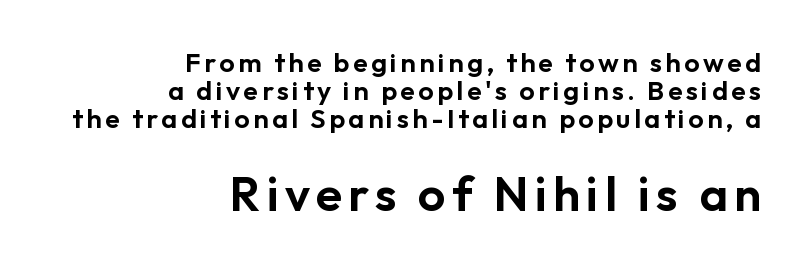
Q: Is the text italic (slanted)? A: No, it is upright.
Q: Is the typeface a serif or a sans-serif typeface? A: Sans-serif.
Q: Is the text underlined? A: No.
Q: How is the paragraph aligned? A: Right-aligned.
Q: Is the spacing between lines tight, normal or loose? A: Tight.
Q: Which block of text is set in a larger size, the first (top) or the second (bottom)? A: The second (bottom) one.
Q: Width (condensed, normal, or wide)? A: Normal.
Q: Stroke contrast? A: Low.
Q: x-height? A: Medium.
Q: Monospaced? A: No.
